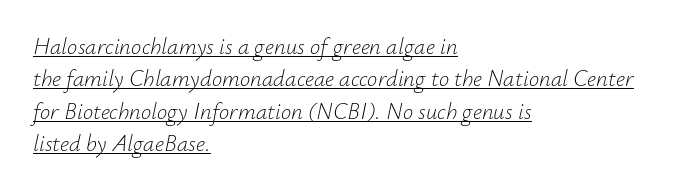
Q: Is the text bold? A: No.
Q: Is the text italic (slanted)? A: Yes, it leans right by about 12 degrees.
Q: Is the text underlined? A: Yes.
Q: How is the paragraph aligned? A: Left-aligned.
Q: Is the spacing between letters normal or unusually wide? A: Normal.
Q: Is the spacing between lines tight, normal or loose? A: Normal.
